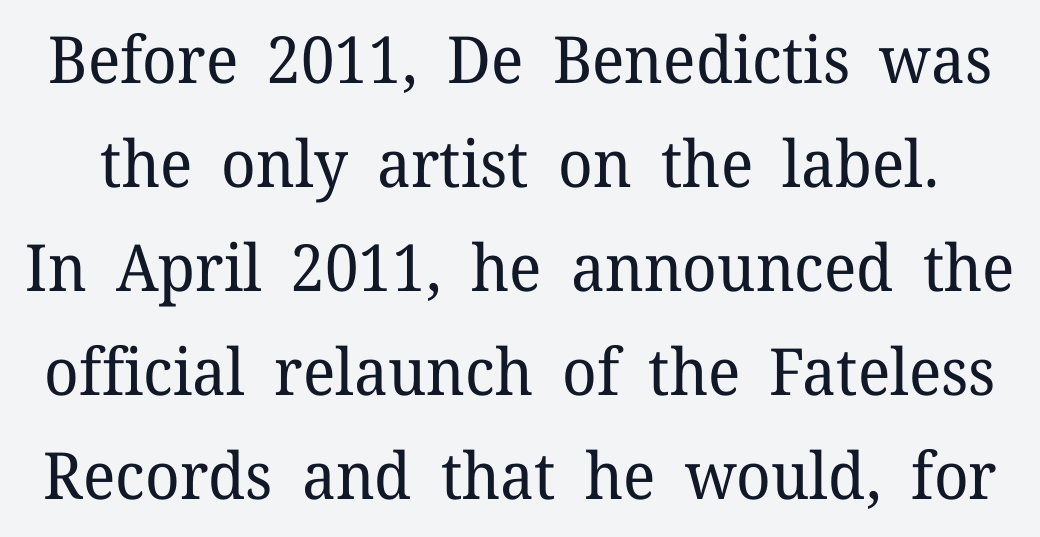
Is the letter spacing exaggerated? No — it looks like the ordinary default. Successive baselines arrive at the customary interval. Underlining? Definitely not there. Weight class: somewhere from thin through regular. Proportional: the letters do not fall into vertical columns.
